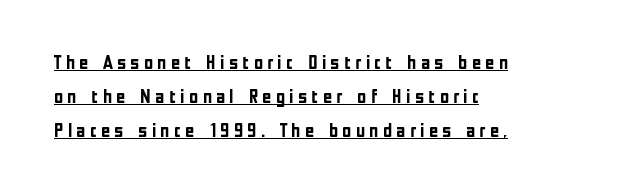
This is the regular roman posture of the typeface. Caption: expanded tracking, letters set apart. Interline gaps are of average width in this sample. Stroke thickness is high; the sample reads as a true bold. Each line starts at the same left margin while the right side varies.
